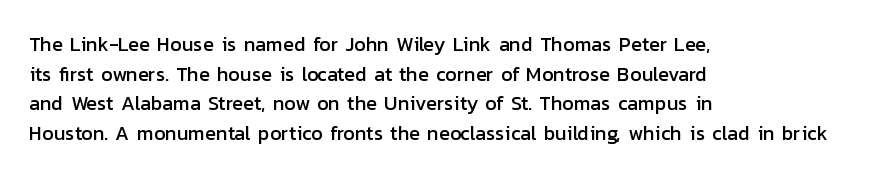
The words here are not underlined. Compared with typical paragraphs, the rows here are spaced about the same. Leftover space on each line is placed entirely after the last word. Students, note that the glyphs here touch the page at normal intervals. Italic: no, the glyphs are upright roman.
